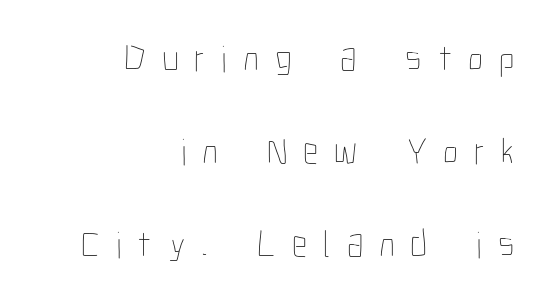
{"italic": "no", "bold": "no", "weight": "thin", "width": "condensed", "stroke_contrast": "low", "x_height": "medium", "monospaced": "no", "underline": "no", "align": "right", "line_spacing": "loose", "line_spacing_ratio": 2.45, "letter_spacing": "wide", "letter_spacing_em": 0.42, "glyph_px": 38}
